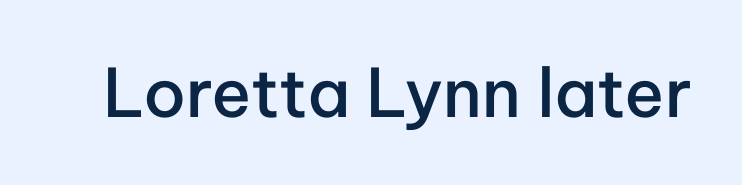
Q: Is the text bold? A: Semi-bold.
Q: Is the text italic (slanted)? A: No, it is upright.
Q: Is the typeface a serif or a sans-serif typeface? A: Sans-serif.
Q: Is the text underlined? A: No.
Q: Is the spacing between letters normal or unusually wide? A: Normal.
Q: Width (condensed, normal, or wide)? A: Normal.
Q: Stroke contrast? A: Low.
Q: x-height? A: Medium.
Q: Monospaced? A: No.
